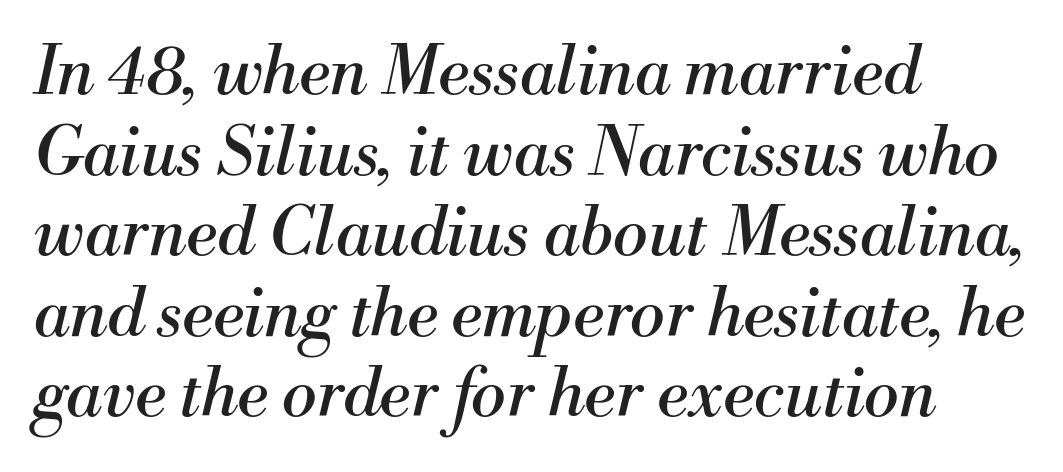
Q: Is the text bold? A: No.
Q: Is the text italic (slanted)? A: Yes, it leans right by about 13 degrees.
Q: Is the typeface a serif or a sans-serif typeface? A: Serif.
Q: Is the text underlined? A: No.
Q: How is the paragraph aligned? A: Left-aligned.
Q: Is the spacing between letters normal or unusually wide? A: Normal.
Q: Width (condensed, normal, or wide)? A: Normal.
Q: Stroke contrast? A: Medium.
Q: x-height? A: Small.
Q: Monospaced? A: No.
